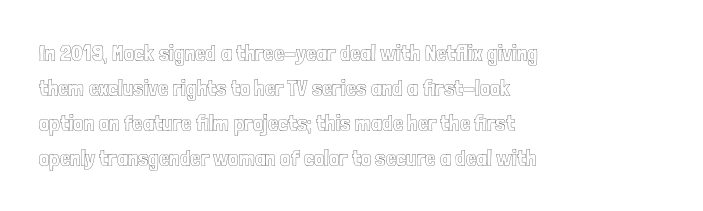
Q: Is the text italic (slanted)? A: No, it is upright.
Q: Is the text underlined? A: No.
Q: How is the paragraph aligned? A: Left-aligned.
Q: Is the spacing between letters normal or unusually wide? A: Normal.
Q: Is the spacing between lines tight, normal or loose? A: Normal.
